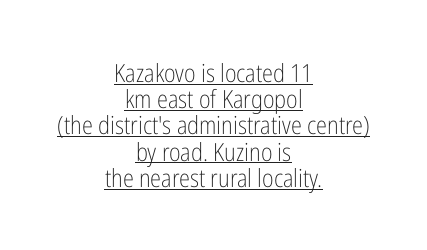
{"italic": "no", "bold": "no", "underline": "yes", "align": "center", "line_spacing": "tight", "line_spacing_ratio": 1.05, "letter_spacing": "normal", "letter_spacing_em": 0.0, "glyph_px": 25}
